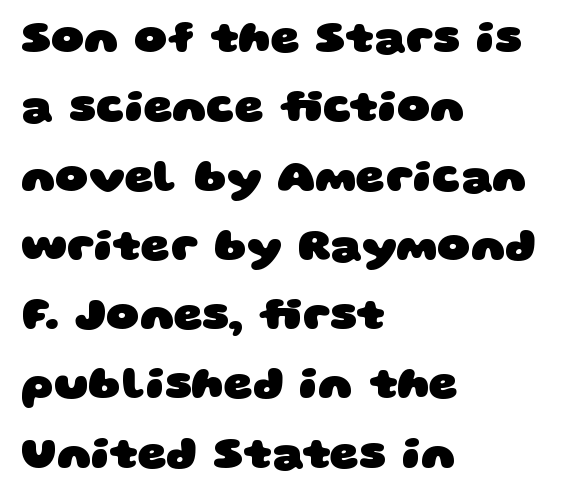
The image shows 45 px heavy, wide sans-serif type; set left-aligned, normal line spacing (1.54x), normal letter spacing, not underlined; low stroke contrast and a large x-height.
